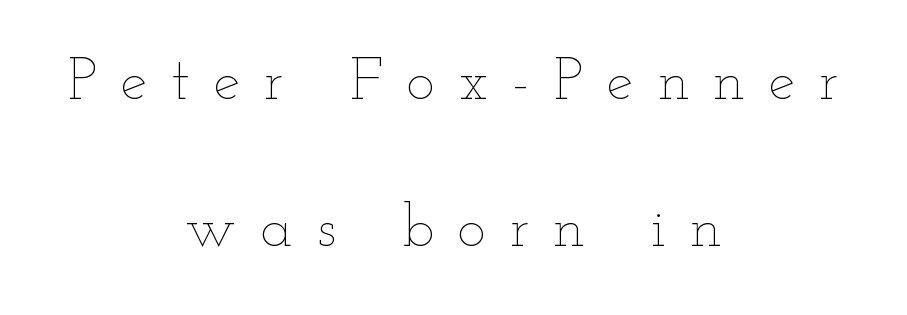
The image shows 60 px thin, wide type, upright; set centered, loose line spacing (2.45x), unusually wide letter spacing (+0.4 em), not underlined; low stroke contrast and a small x-height.
